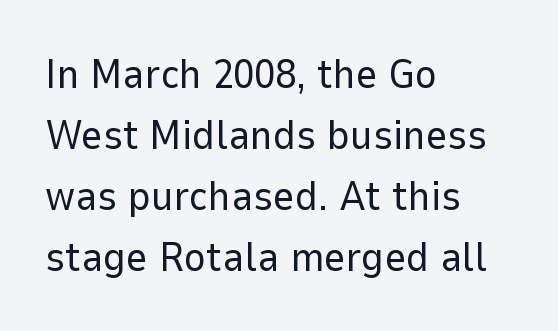
{"serif": "no", "italic": "no", "bold": "no", "weight": "regular", "width": "normal", "stroke_contrast": "low", "x_height": "medium", "monospaced": "no", "underline": "no", "align": "left", "line_spacing": "normal", "line_spacing_ratio": 1.45, "letter_spacing": "normal", "letter_spacing_em": 0.0, "glyph_px": 42}
